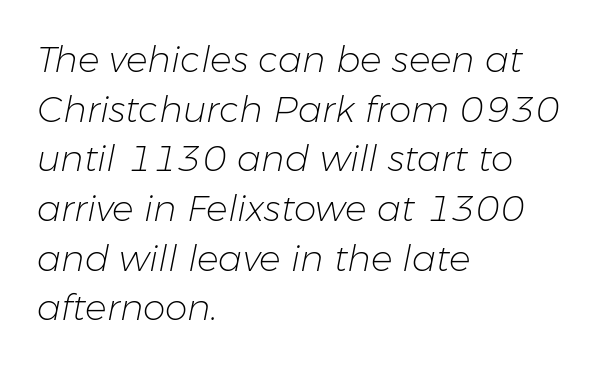
Stroke mass is kept to a normal reading level or below. Each letter keeps its own natural width here, so spacing adapts to shape. The font's italic variant was chosen for this text. Evenly set lines give the paragraph a standard silhouette.
